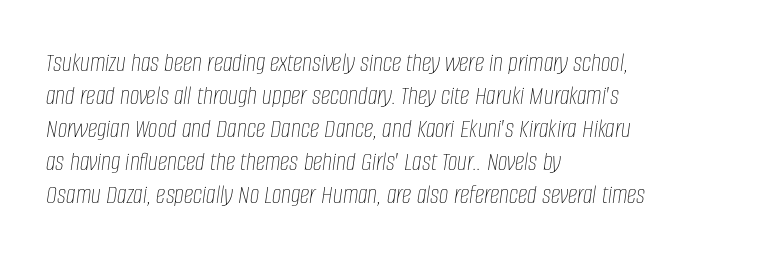
{"italic": "yes", "lean": "right", "slant_degrees": 8, "bold": "no", "underline": "no", "align": "left", "line_spacing_ratio": 1.22, "letter_spacing": "normal", "letter_spacing_em": 0.0, "glyph_px": 27}
